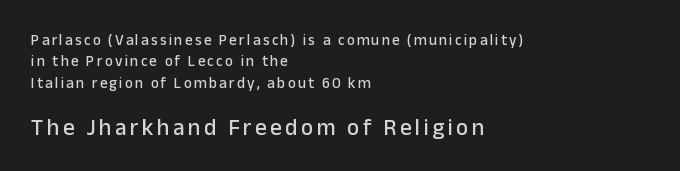
{"italic": "no", "underline": "no", "align": "left", "line_spacing": "normal", "line_spacing_ratio": 1.43, "larger_block": "second", "size_ratio": 1.53, "glyph_px": 23}
